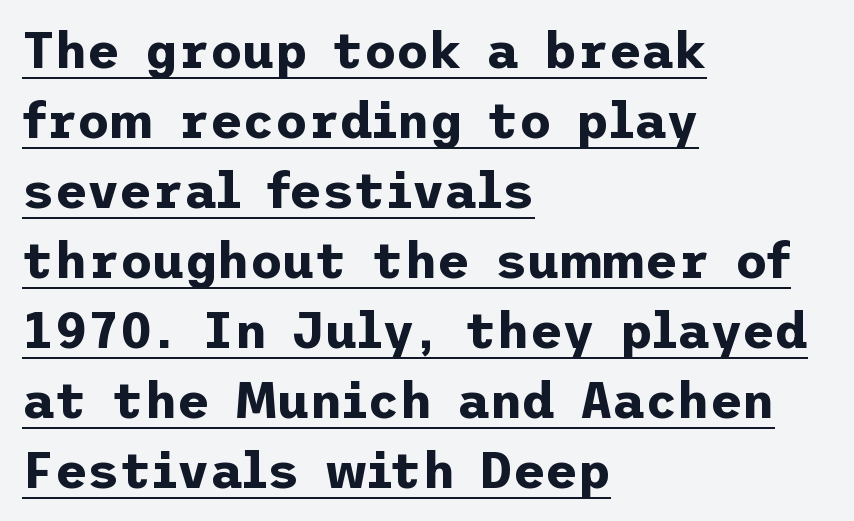
{"serif": "no", "italic": "no", "bold": "yes", "weight": "bold", "width": "normal", "stroke_contrast": "low", "x_height": "medium", "underline": "yes", "align": "left", "line_spacing": "normal", "line_spacing_ratio": 1.4, "letter_spacing": "normal", "letter_spacing_em": 0.0, "glyph_px": 50}
